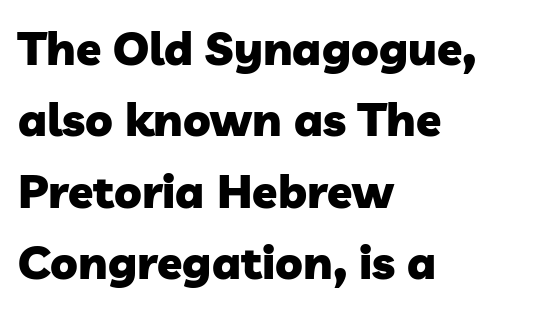
Heavy, bold letterforms. You could call the tracking neutral — neither tight nor loose. Each letter keeps its own natural width here, so spacing adapts to shape. Line beginnings align vertically; line endings do not. The words here are not underlined. The space between consecutive lines is moderate.
